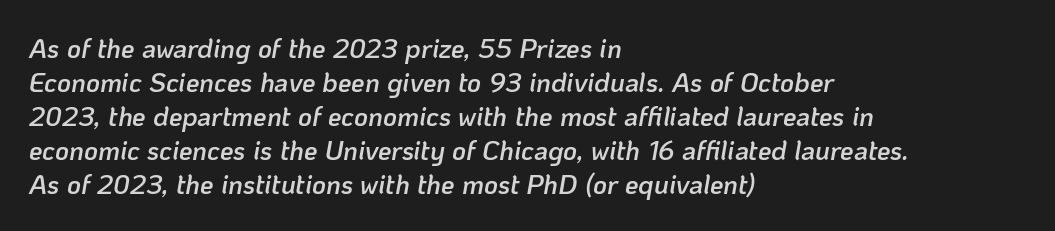
How are the letters spaced? Ordinarily, with no added tracking. The strip under each line holds only bare page. This sample is left-justified, so line endings fall wherever the words run out. Quick note: interline space is typical. Rendered with sloped, italic letterforms.
